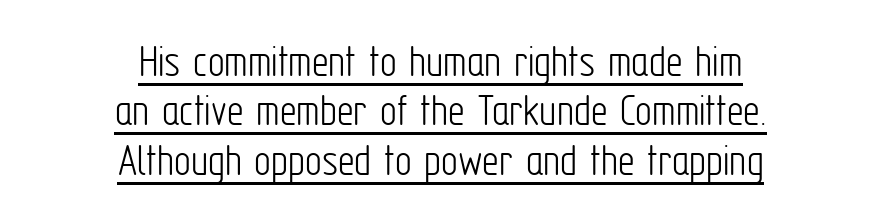
The image shows 47 px light, condensed sans-serif type, upright; set centered, tight line spacing (1.05x), normal letter spacing, underlined; low stroke contrast and a medium x-height.
